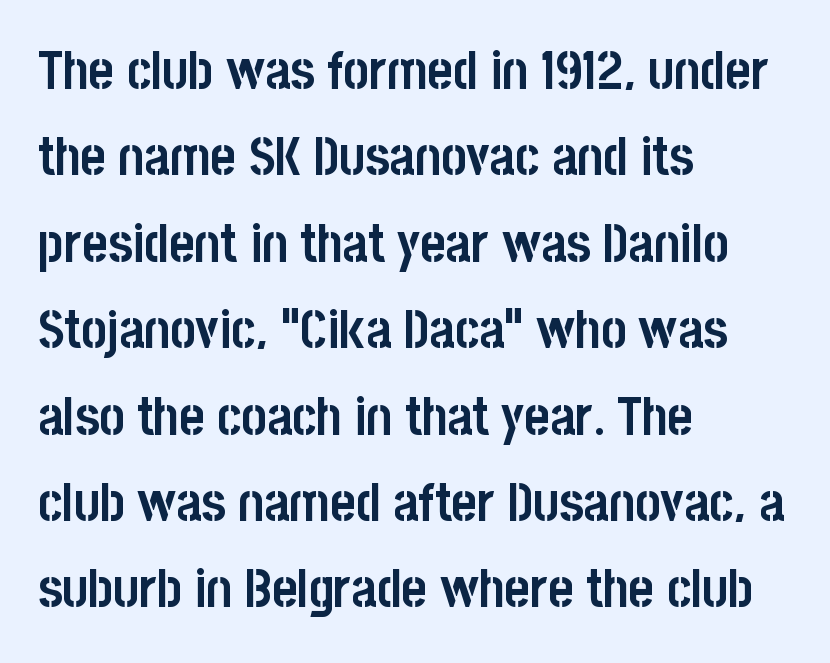
{"serif": "no", "italic": "no", "bold": "yes", "weight": "semibold", "width": "condensed", "stroke_contrast": "low", "x_height": "large", "monospaced": "no", "underline": "no", "align": "left", "line_spacing": "normal", "line_spacing_ratio": 1.6, "letter_spacing": "normal", "letter_spacing_em": 0.0, "glyph_px": 54}
